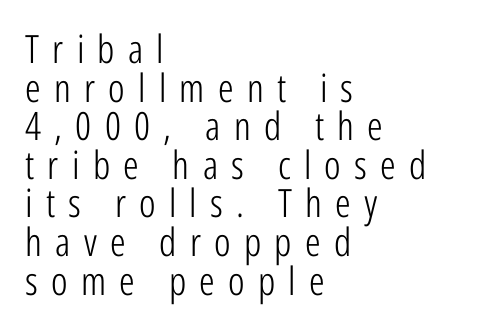
Leftover space on each line is placed entirely after the last word. Nobody drew a line under any word here. Letters have the restrained weight of plain body copy at most. Look at the tracking — it's clearly loosened, letters drifting apart. The lettering holds an erect, upright posture throughout.
